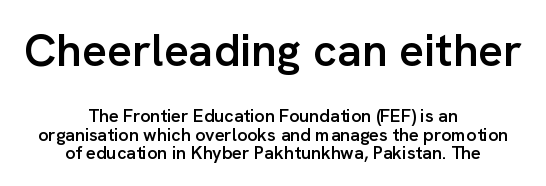
Here the designer chose a conventional face with non-uniform glyph widths. Heft: intermediate — a semibold. This sample trades vertical openness for compactness between lines. The face used here is rendered with its standard letterfit. Look at the bottom of the vertical strokes: they stop flat, with no serifs. This is roman type, the default non-slanted kind.
